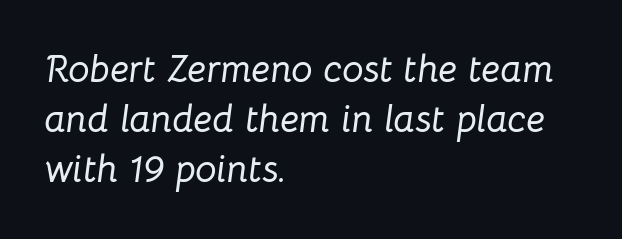
The image shows 38 px text type, italic (leaning right); set left-aligned, normal line spacing (1.31x), normal letter spacing, not underlined; low stroke contrast and a medium x-height.
